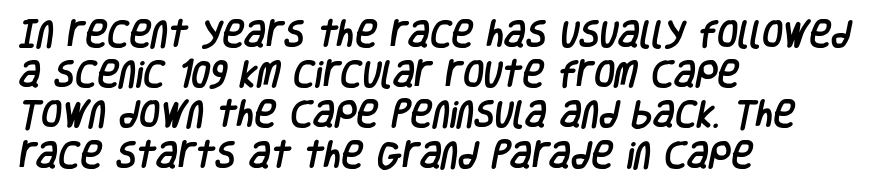
This rendering uses left alignment, leaving the right contour irregular. In terms of letterspacing, this is plain default setting. Successive baselines arrive at the customary interval. Type style note: lacks serifs.
